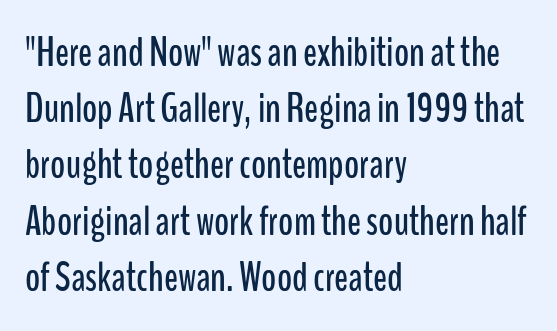
The image shows 41 px condensed sans-serif type, upright; set left-aligned, normal line spacing (1.37x), normal letter spacing, not underlined; low stroke contrast and a medium x-height.
